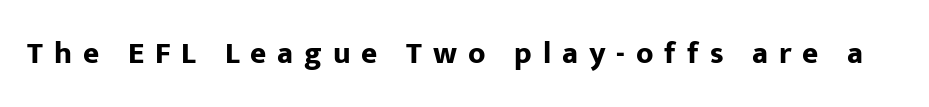
{"serif": "no", "italic": "no", "bold": "yes", "weight": "bold", "width": "normal", "stroke_contrast": "low", "x_height": "medium", "monospaced": "no", "underline": "no", "letter_spacing": "wide", "letter_spacing_em": 0.35, "glyph_px": 31}
